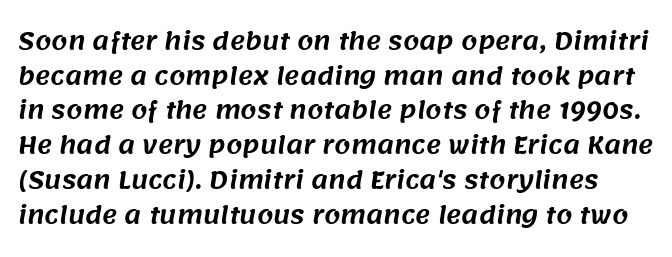
{"underline": "no", "line_spacing": "normal", "line_spacing_ratio": 1.51, "letter_spacing": "normal", "letter_spacing_em": 0.0, "glyph_px": 23}
